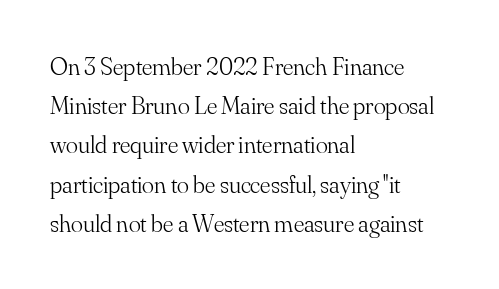
Is this a heavy cut? Hardly; it is regular or lighter. In CSS terms this would be text-align: left. Words appear dense and cohesive because spacing is normal. The gap between lines stays unmarked. Reading down the column, the eye jumps a familiar distance to each next line. This is roman type, the default non-slanted kind.
